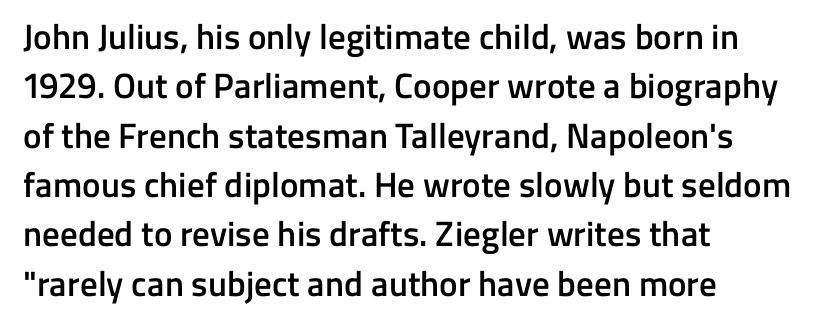
{"serif": "no", "italic": "no", "bold": "semi", "weight": "semibold", "width": "normal", "stroke_contrast": "low", "x_height": "medium", "monospaced": "no", "underline": "no", "align": "left", "line_spacing": "normal", "line_spacing_ratio": 1.41, "letter_spacing": "normal", "letter_spacing_em": 0.0, "glyph_px": 35}
